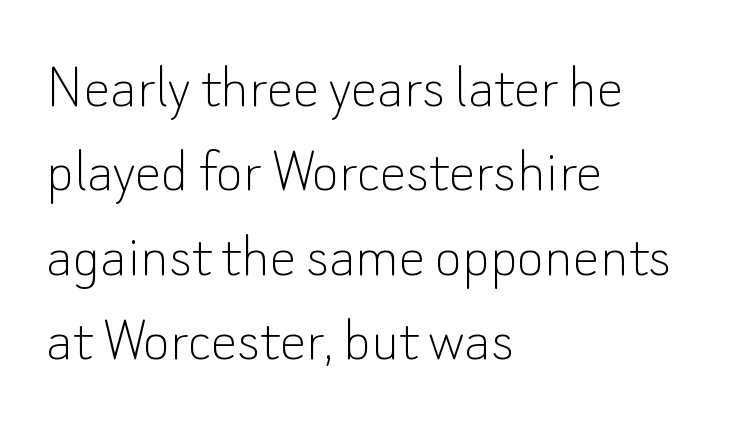
{"serif": "no", "italic": "no", "bold": "no", "weight": "thin", "width": "normal", "stroke_contrast": "low", "x_height": "small", "monospaced": "no", "underline": "no", "align": "left", "line_spacing": "normal", "line_spacing_ratio": 1.28, "letter_spacing": "normal", "letter_spacing_em": 0.0, "glyph_px": 66}
